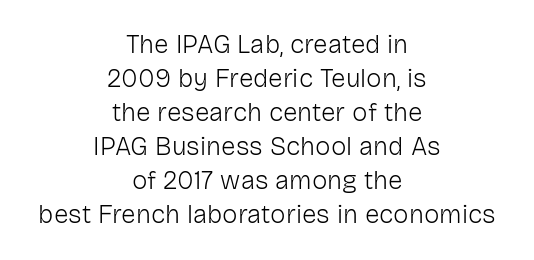
The image shows 26 px text type, upright; set centered, normal line spacing (1.31x), normal letter spacing, not underlined.
